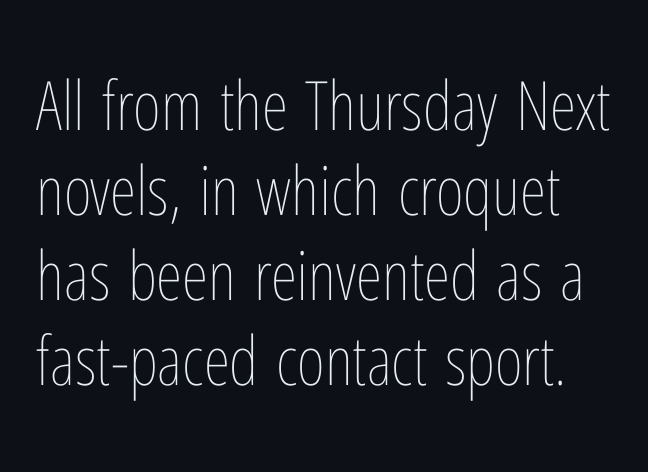
Rows of type keep a routine distance in the vertical direction. A typesetter would call this proportional, since set widths differ per character. The strokes carry an ordinary text weight at most. Glance below the letters and you will spot only blank space. Nope, not italic — everything's standing straight.
